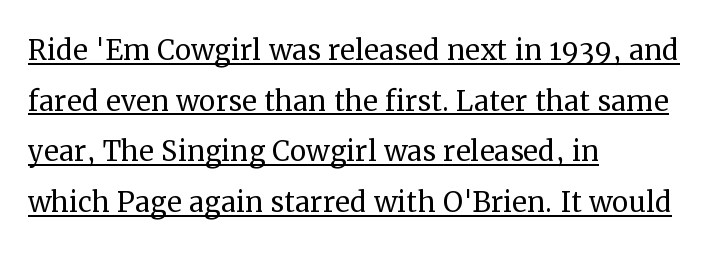
Q: Is the text bold? A: No.
Q: Is the text italic (slanted)? A: No, it is upright.
Q: Is the typeface a serif or a sans-serif typeface? A: Serif.
Q: Is the text underlined? A: Yes.
Q: How is the paragraph aligned? A: Left-aligned.
Q: Is the spacing between letters normal or unusually wide? A: Normal.
Q: Is the spacing between lines tight, normal or loose? A: Normal.
Q: Width (condensed, normal, or wide)? A: Normal.
Q: Stroke contrast? A: Medium.
Q: x-height? A: Medium.
Q: Monospaced? A: No.
